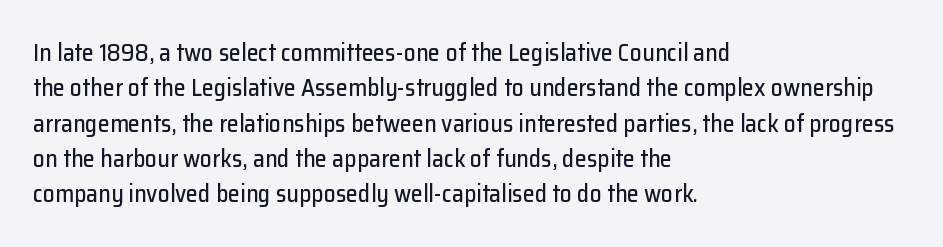
Q: Is the text italic (slanted)? A: No, it is upright.
Q: Is the text underlined? A: No.
Q: How is the paragraph aligned? A: Left-aligned.
Q: Is the spacing between letters normal or unusually wide? A: Normal.
Q: Is the spacing between lines tight, normal or loose? A: Normal.
